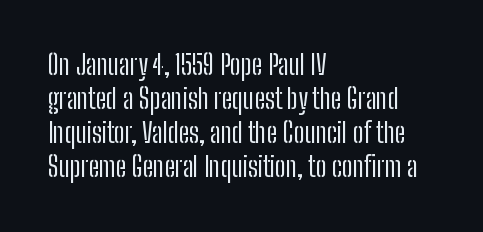
{"italic": "no", "bold": "no", "underline": "no", "align": "left", "line_spacing": "normal", "line_spacing_ratio": 1.26, "letter_spacing": "normal", "letter_spacing_em": 0.0, "glyph_px": 27}
